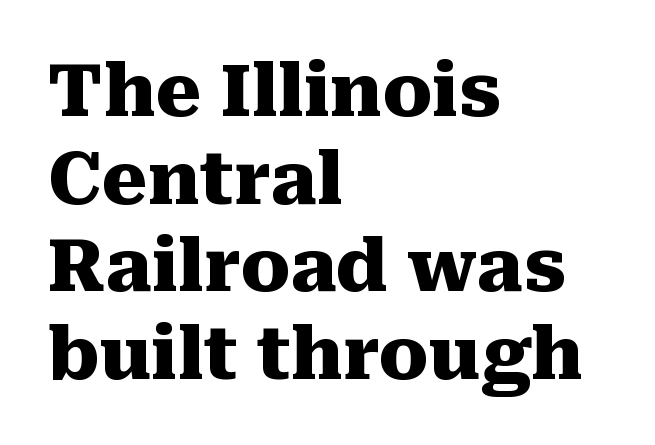
The image shows 73 px heavy serif type, upright; set left-aligned, line spacing 1.2x, normal letter spacing, not underlined; medium stroke contrast and a medium x-height.
